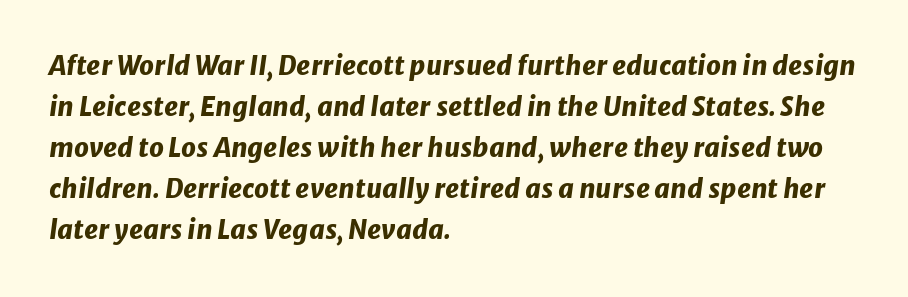
This is oblique type, the kind used for emphasis or titles. Whoever set this chose a conventional vertical rhythm. Lines of text with bare space underneath. A dark, heavy texture on the line: the type is bold. Nothing unusual about the tracking: characters are spaced as the font intends. Which margin do the lines hug? The left one — the right edge is uneven.
